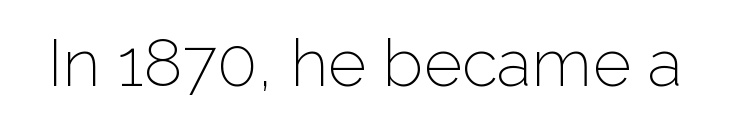
Type without underlining. Stem width sits at or under what a default text font uses. Think of a printed novel: that variable character pitch is what you see here. This is sans-serif lettering, the kind often seen on screens and signage.
